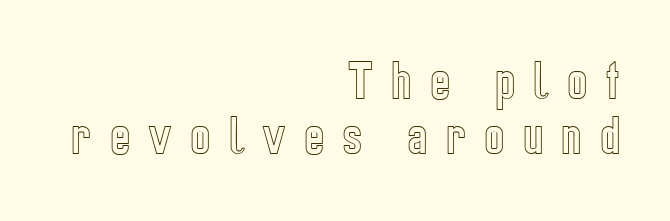
The image shows 43 px condensed type, upright; set right-aligned, normal line spacing (1.27x), unusually wide letter spacing (+0.42 em), not underlined; a medium x-height.
